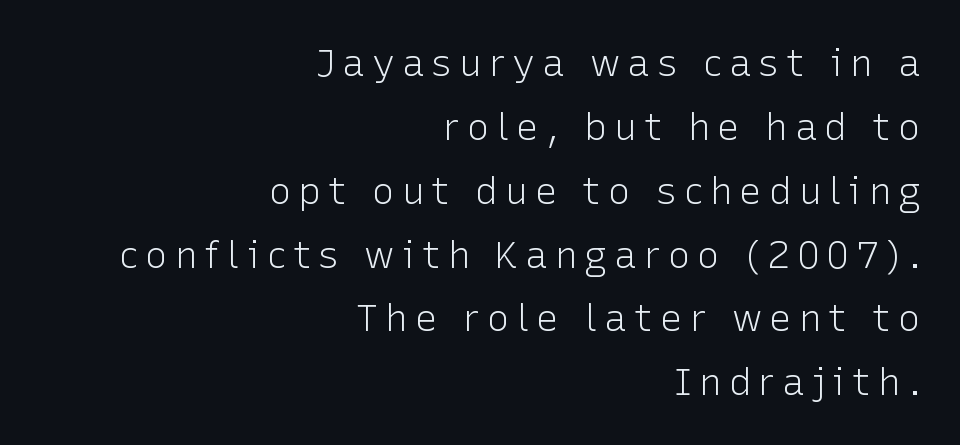
A typesetter would label this face a sans. This block has exactly the height ordinary leading produces. The letterforms sit at book weight or below. Vertical strokes here are truly vertical.
